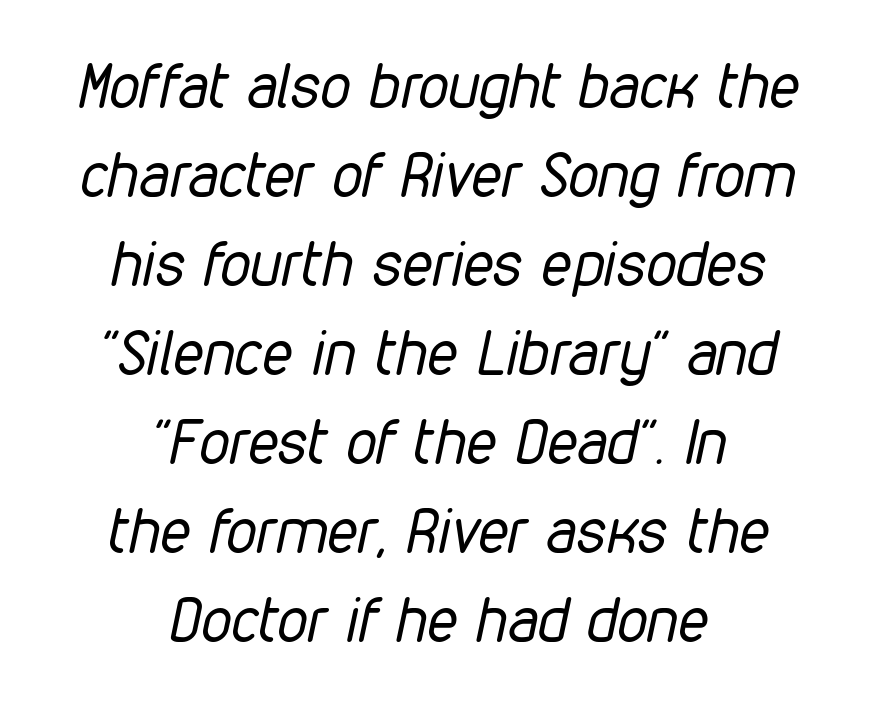
The image shows 61 px regular-weight, condensed type, italic (leaning right); set centered, normal line spacing (1.46x), normal letter spacing, not underlined; low stroke contrast and a medium x-height.
